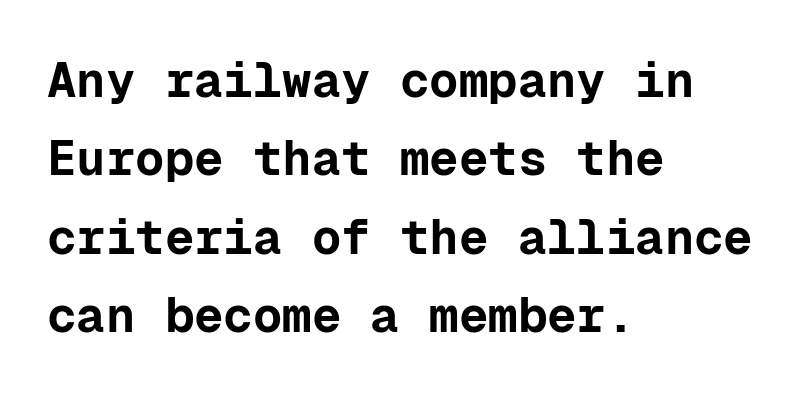
Q: Is the text bold? A: Yes.
Q: Is the text italic (slanted)? A: No, it is upright.
Q: Is the typeface a serif or a sans-serif typeface? A: Sans-serif.
Q: Is the text underlined? A: No.
Q: How is the paragraph aligned? A: Left-aligned.
Q: Is the spacing between letters normal or unusually wide? A: Normal.
Q: Is the spacing between lines tight, normal or loose? A: Normal.
Q: Width (condensed, normal, or wide)? A: Normal.
Q: Stroke contrast? A: Low.
Q: x-height? A: Medium.
Q: Monospaced? A: Yes.
